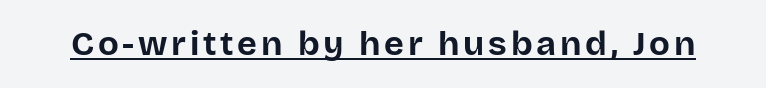
{"serif": "no", "italic": "no", "bold": "yes", "weight": "bold", "width": "normal", "stroke_contrast": "low", "x_height": "large", "monospaced": "no", "underline": "yes", "glyph_px": 34}
